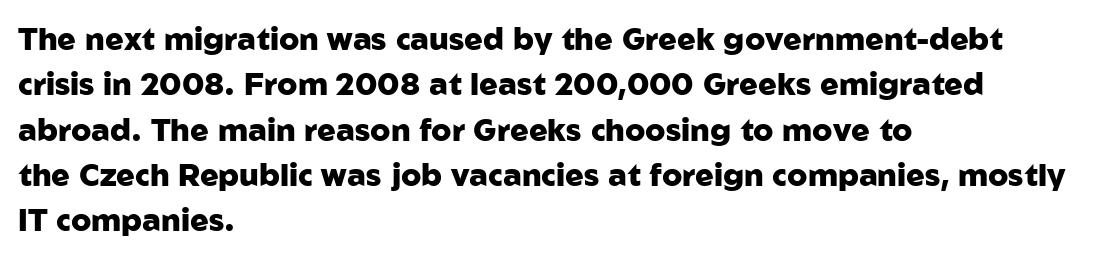
A typesetter would call this proportional, since set widths differ per character. Unlike a traditional serif, this face leaves its strokes unadorned. Look at the tracking — it's just the regular setting, nothing added. Underlining? Definitely not there.
